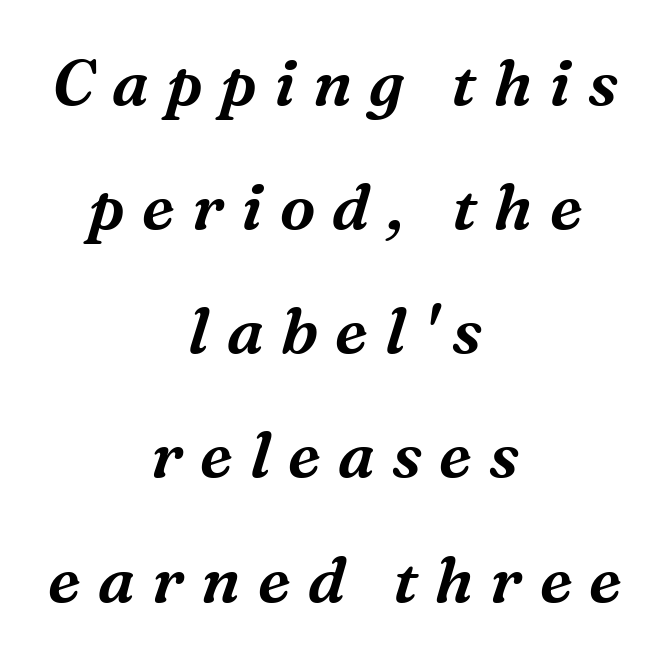
{"serif": "yes", "italic": "yes", "lean": "right", "slant_degrees": 16, "width": "normal", "stroke_contrast": "medium", "x_height": "medium", "monospaced": "no", "underline": "no", "align": "center", "line_spacing": "loose", "line_spacing_ratio": 1.94, "letter_spacing": "wide", "letter_spacing_em": 0.27, "glyph_px": 64}
